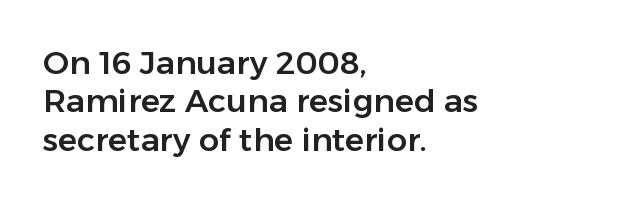
Observe the absence of serifs on each vertical stroke in this sample. Underline: absent. Ordinary non-slanted type is in use. Reading down the block, your eye returns to a fixed left position each line. The face used here is proportionally spaced, like ordinary book or web type.
